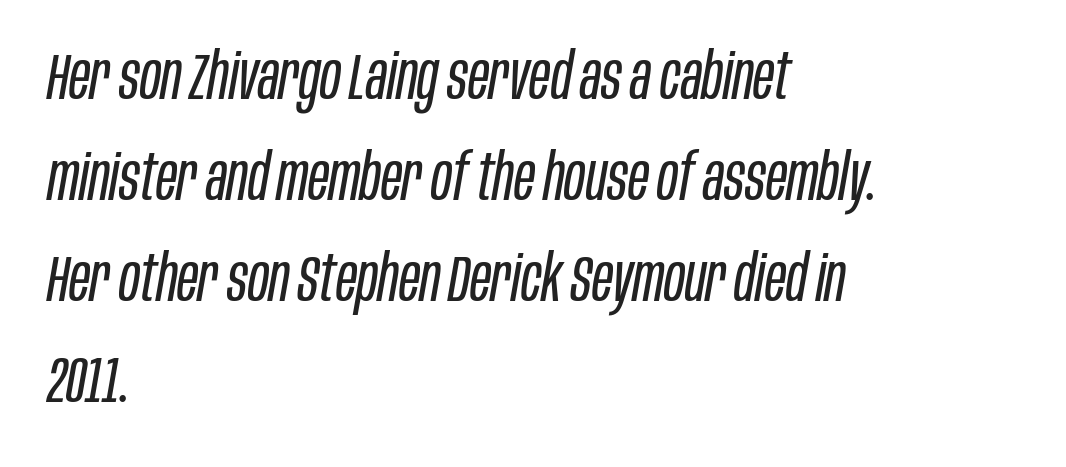
The rendering uses a moderate line-height, typical for paragraphs. Decoration check: the copy has no underline. Emphasis-style slanted type is in use. A student would call this left alignment; a typographer would say flush left, rag right.
